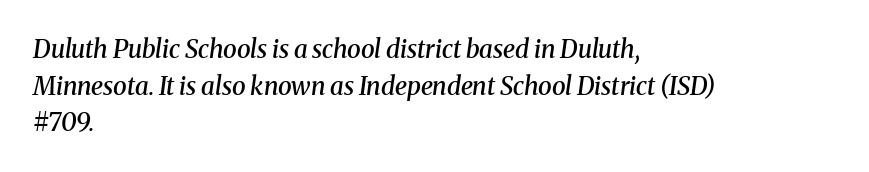
{"italic": "yes", "lean": "right", "slant_degrees": 8, "bold": "semi", "underline": "no", "align": "left", "line_spacing": "normal", "line_spacing_ratio": 1.47, "letter_spacing": "normal", "letter_spacing_em": 0.0, "glyph_px": 25}
